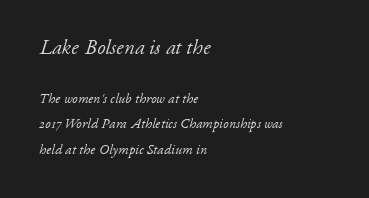
{"italic": "yes", "lean": "right", "slant_degrees": 17, "bold": "no", "underline": "no", "align": "left", "line_spacing_ratio": 1.79, "letter_spacing": "normal", "letter_spacing_em": 0.0, "larger_block": "first", "size_ratio": 1.5, "glyph_px": 21}
